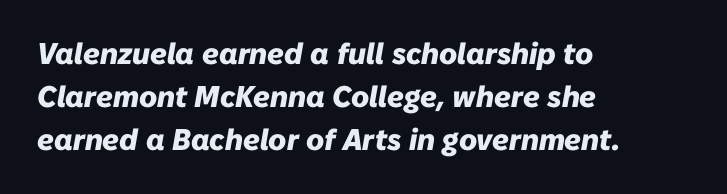
{"italic": "yes", "lean": "right", "slant_degrees": 10, "bold": "yes", "weight": "heavy", "width": "normal", "stroke_contrast": "low", "x_height": "medium", "monospaced": "no", "underline": "no", "align": "left", "line_spacing": "normal", "line_spacing_ratio": 1.44, "letter_spacing": "normal", "letter_spacing_em": 0.0, "glyph_px": 30}
